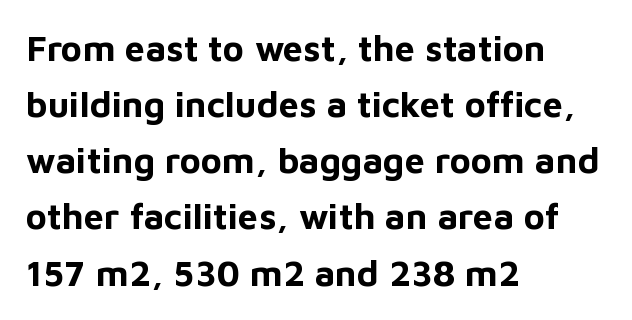
The image shows 36 px bold sans-serif type, upright; set left-aligned, normal line spacing (1.56x), normal letter spacing, not underlined; low stroke contrast and a medium x-height.
